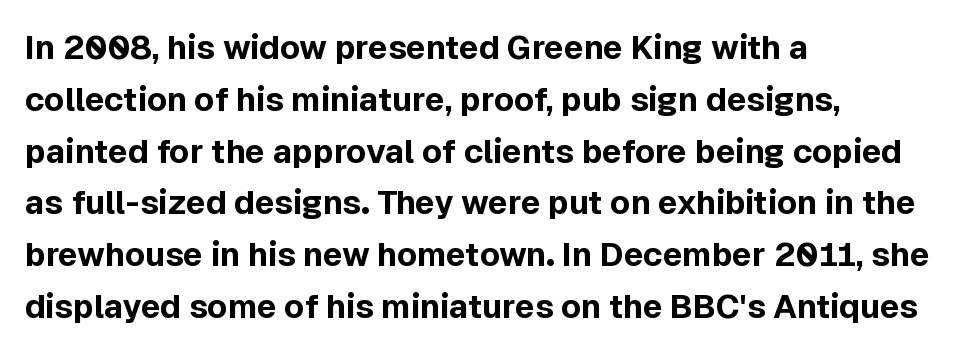
A bare baseline throughout the passage. Upright lettering throughout. Does extra space separate the letters? No, they use regular spacing. Each letter keeps its own natural width here, so spacing adapts to shape. Quick note: interline space is typical. Typeset ragged right — the left edge is the straight one.
